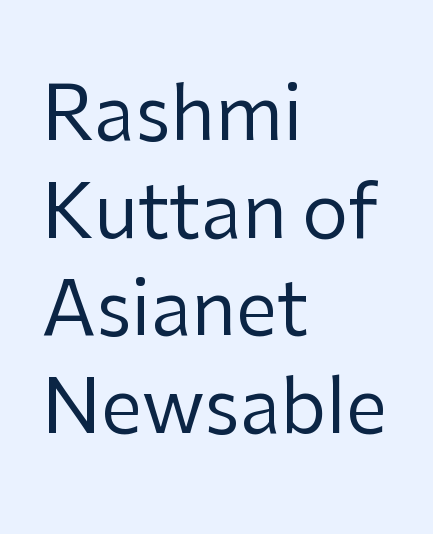
Q: Is the text bold? A: No.
Q: Is the text italic (slanted)? A: No, it is upright.
Q: Is the typeface a serif or a sans-serif typeface? A: Sans-serif.
Q: Is the text underlined? A: No.
Q: How is the paragraph aligned? A: Left-aligned.
Q: Is the spacing between letters normal or unusually wide? A: Normal.
Q: Is the spacing between lines tight, normal or loose? A: Normal.
Q: Width (condensed, normal, or wide)? A: Normal.
Q: Stroke contrast? A: Low.
Q: x-height? A: Medium.
Q: Monospaced? A: No.
